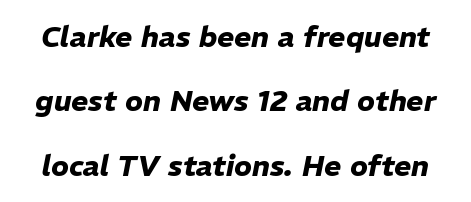
The passage shown is typed in a proportional face where columns would drift. Stroke thickness is high; the sample reads as a true bold. Tracking here is standard; glyphs follow each other at the usual distance. The space directly below the letters is spotless. Italic? Definitely — the glyphs are oblique.
